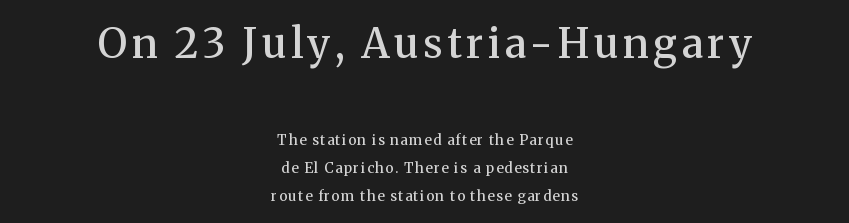
The image shows 41 px semibold serif type, upright; set centered, loose line spacing (1.99x), not underlined; the first (top) block is 2.93x larger; medium stroke contrast and a medium x-height.
